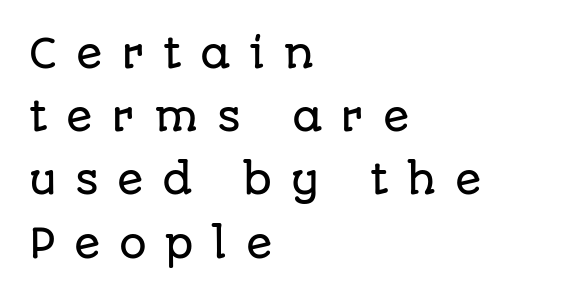
The image shows 39 px sans-serif type, upright; set left-aligned, normal line spacing (1.62x), unusually wide letter spacing (+0.47 em), not underlined; low stroke contrast and a large x-height.
